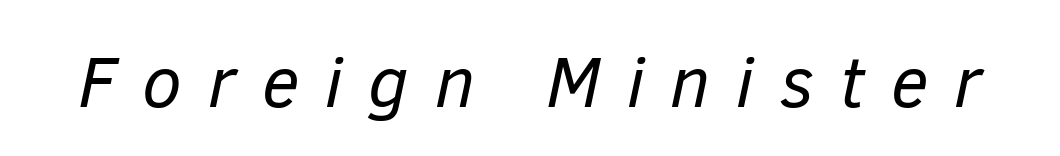
This sample has the flowing, uneven cadence of proportional lettering. The letters are slanted; this is an italic face. The passage shown is not bold in any degree. The letters are spread apart with noticeably loose tracking.
